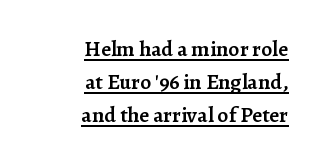
Weight check: semibold — heavier than regular, not quite bold. Evenly set lines give the paragraph a standard silhouette. Standard letterfit; no display-style spreading of the glyphs. What decoration does the sample have? An underline.
